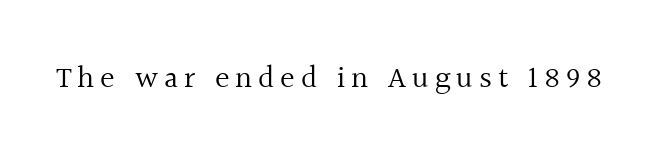
Q: Is the text bold? A: No.
Q: Is the text italic (slanted)? A: No, it is upright.
Q: Is the typeface a serif or a sans-serif typeface? A: Serif.
Q: Is the text underlined? A: No.
Q: Width (condensed, normal, or wide)? A: Normal.
Q: x-height? A: Medium.
Q: Monospaced? A: No.
